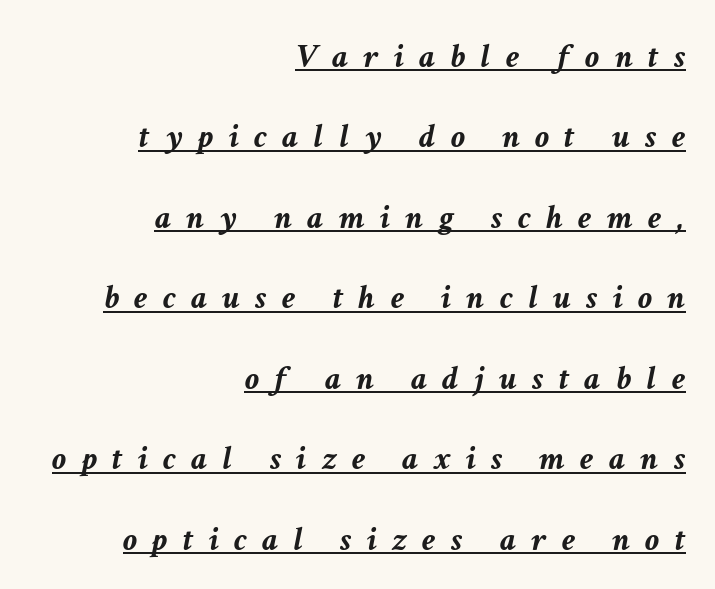
The image shows 35 px semibold type, italic (leaning right); set right-aligned, loose line spacing (2.3x), unusually wide letter spacing (+0.44 em), underlined; low stroke contrast and a medium x-height.
